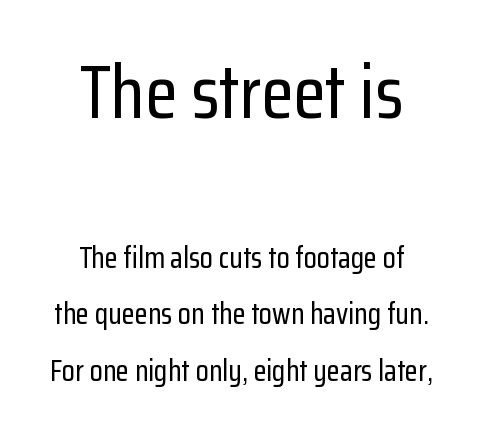
Which chunk is bigger? The first one — the top block dwarfs the bottom. Ordinary non-slanted type is in use. Spacing verdict: proportional, widths tailored to each character. No word sits above an underline.
